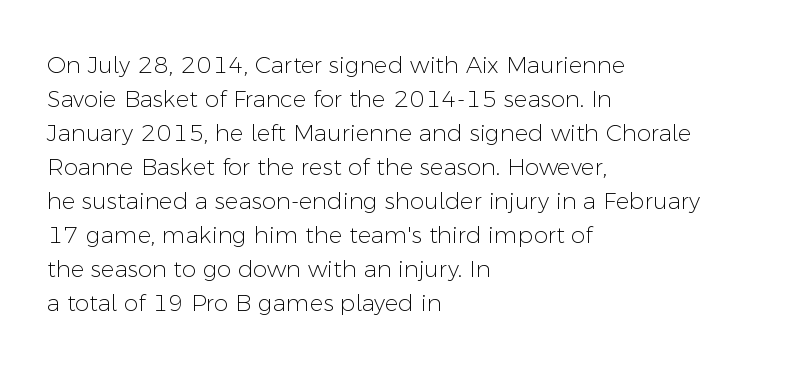
{"italic": "no", "bold": "no", "underline": "no", "align": "left", "line_spacing": "normal", "line_spacing_ratio": 1.48, "letter_spacing": "normal", "letter_spacing_em": 0.0, "glyph_px": 23}
